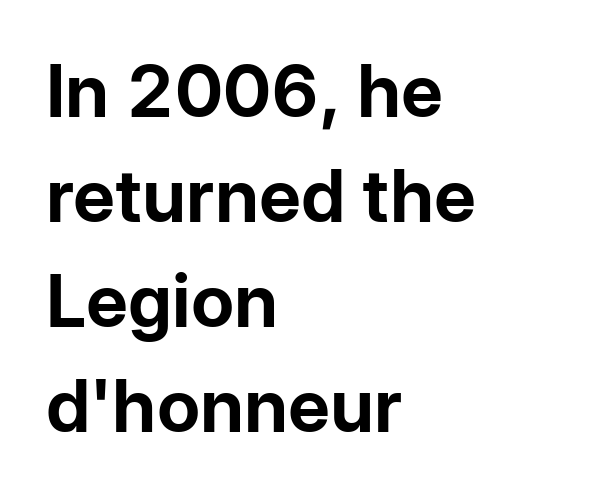
The image shows 73 px bold sans-serif type, upright; set left-aligned, normal line spacing (1.44x), normal letter spacing, not underlined; low stroke contrast and a medium x-height.
